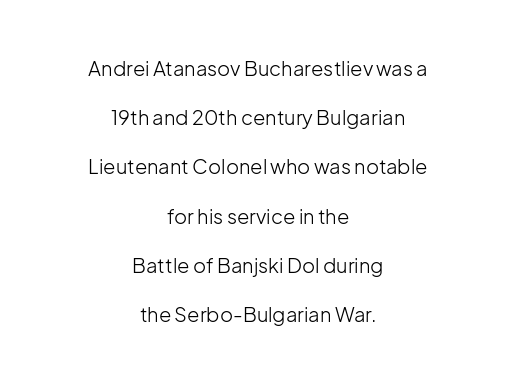
Q: Is the text bold? A: No.
Q: Is the text italic (slanted)? A: No, it is upright.
Q: Is the text underlined? A: No.
Q: How is the paragraph aligned? A: Centered.
Q: Is the spacing between letters normal or unusually wide? A: Normal.
Q: Is the spacing between lines tight, normal or loose? A: Loose.
